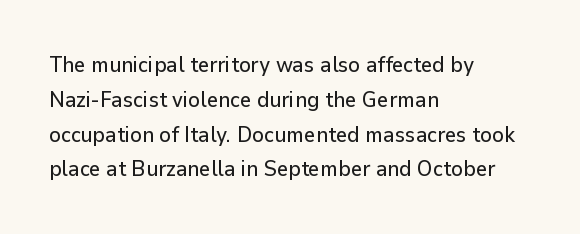
The letters stand straight up with perfectly vertical stems. The strip under each line holds only bare page. Each new line begins a customary step beneath the previous one. Inter-character spacing is left at the font's built-in metrics. The paragraph shown leans on its left margin.
